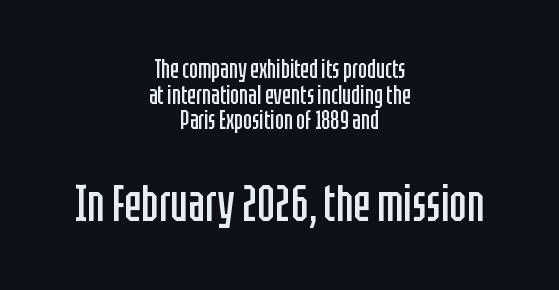
{"serif": "no", "italic": "no", "bold": "no", "weight": "regular", "width": "condensed", "stroke_contrast": "low", "x_height": "large", "monospaced": "no", "underline": "no", "align": "center", "line_spacing": "tight", "line_spacing_ratio": 0.99, "letter_spacing": "normal", "letter_spacing_em": 0.0, "larger_block": "second", "size_ratio": 1.96, "glyph_px": 51}
